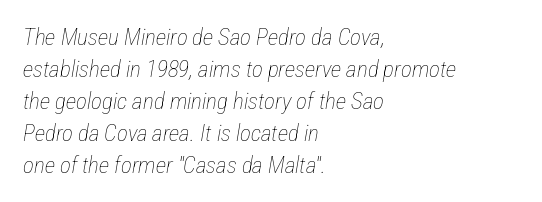
These lines stack with their left ends in a neat column. Think standard paragraph weight, or any step lighter than that. Here the glyphs are tracked normally, forming tight word shapes. This rendering features lettering with no underline. Notice how descenders clear the ascenders below comfortably — that's standard leading. The text carries the slant typical of an italic or oblique font.
